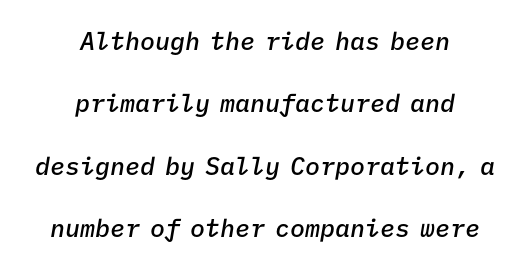
{"italic": "yes", "lean": "right", "slant_degrees": 9, "bold": "semi", "underline": "no", "align": "center", "line_spacing": "loose", "line_spacing_ratio": 2.5, "letter_spacing": "normal", "letter_spacing_em": 0.0, "glyph_px": 25}
